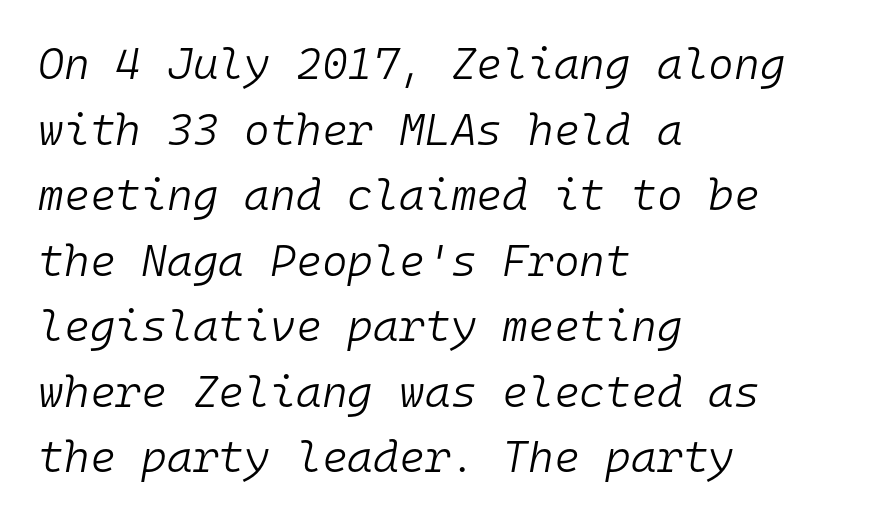
{"italic": "yes", "lean": "right", "slant_degrees": 10, "bold": "no", "weight": "light", "width": "normal", "stroke_contrast": "low", "x_height": "medium", "monospaced": "yes", "underline": "no", "align": "left", "line_spacing": "normal", "line_spacing_ratio": 1.49, "letter_spacing": "normal", "letter_spacing_em": 0.0, "glyph_px": 44}
